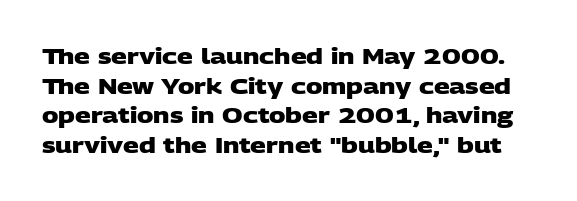
Compared with typical paragraphs, the rows here are spaced about the same. The strokes are fattened all the way to bold. This rendering features lettering with no underline. Nobody touched the tracking dial on this one.
